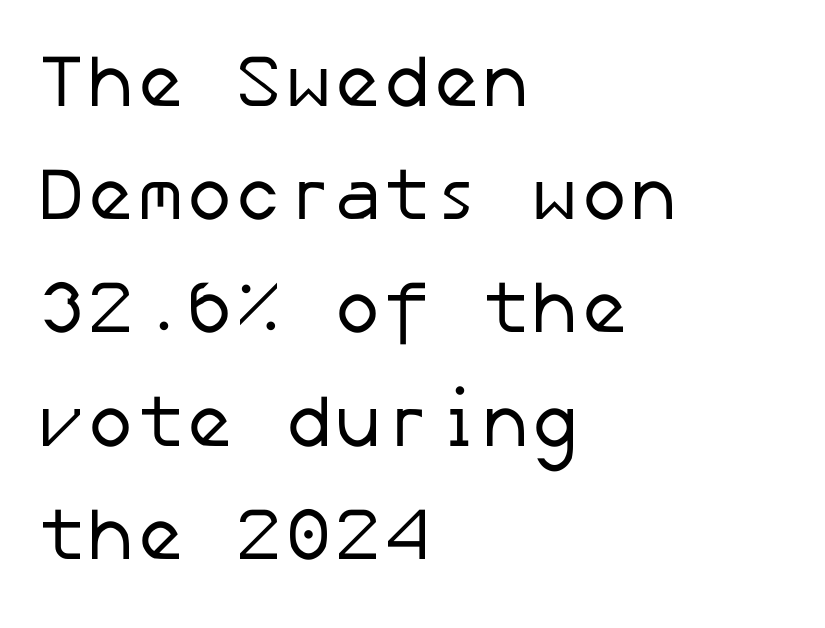
The image shows 74 px regular-weight sans-serif type; set left-aligned, normal line spacing (1.53x), normal letter spacing, not underlined; low stroke contrast and a medium x-height.
